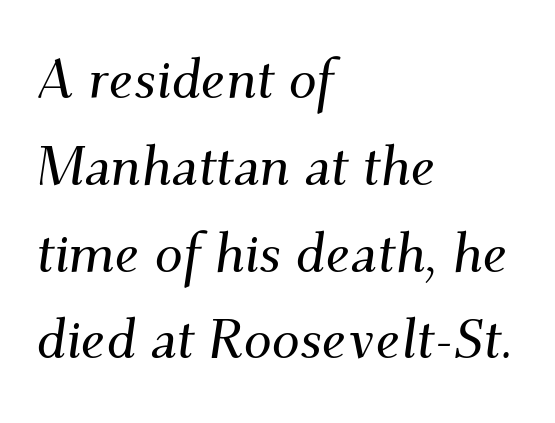
The image shows 56 px serif type, italic (leaning right); set left-aligned, normal line spacing (1.55x), normal letter spacing, not underlined; medium stroke contrast and a small x-height.
